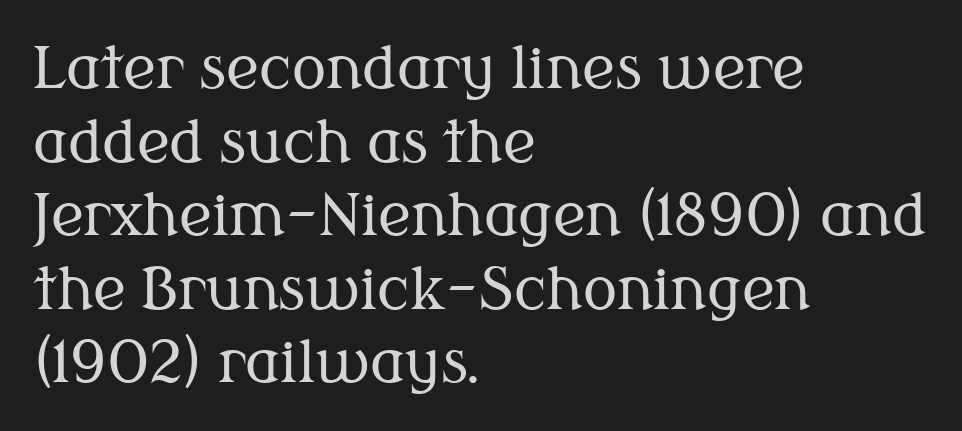
{"serif": "yes", "italic": "no", "bold": "no", "weight": "regular", "width": "normal", "stroke_contrast": "medium", "x_height": "medium", "monospaced": "no", "underline": "no", "align": "left", "line_spacing": "normal", "line_spacing_ratio": 1.29, "letter_spacing": "normal", "letter_spacing_em": 0.0, "glyph_px": 57}
